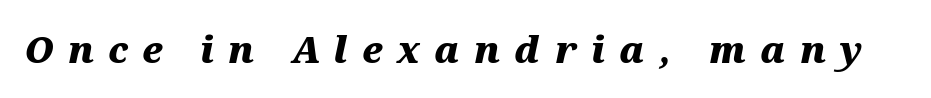
{"italic": "yes", "lean": "right", "slant_degrees": 12, "bold": "yes", "weight": "heavy", "width": "wide", "stroke_contrast": "medium", "x_height": "medium", "monospaced": "no", "underline": "no", "letter_spacing": "wide", "letter_spacing_em": 0.39, "glyph_px": 36}
